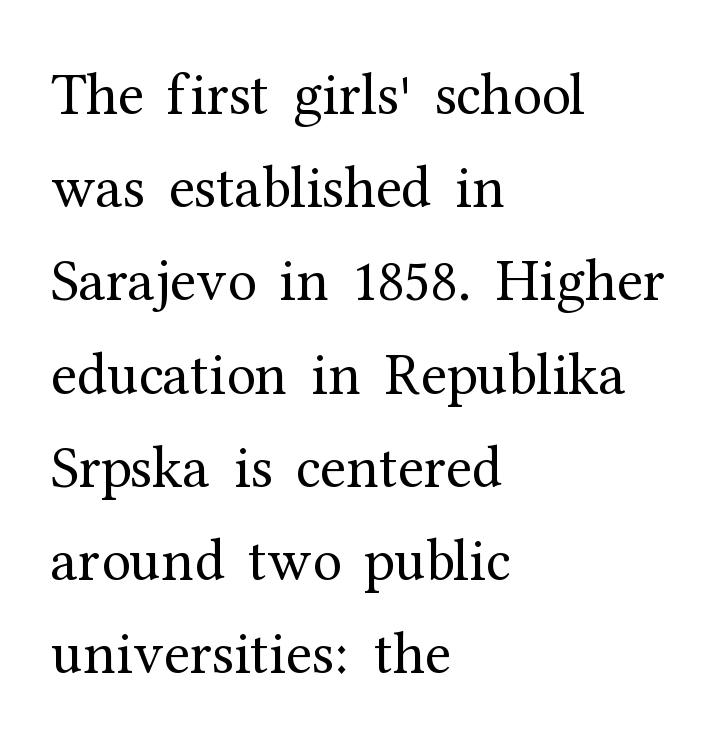
Q: Is the text bold? A: No.
Q: Is the text italic (slanted)? A: No, it is upright.
Q: Is the typeface a serif or a sans-serif typeface? A: Serif.
Q: Is the text underlined? A: No.
Q: How is the paragraph aligned? A: Left-aligned.
Q: Is the spacing between letters normal or unusually wide? A: Normal.
Q: Is the spacing between lines tight, normal or loose? A: Normal.
Q: Width (condensed, normal, or wide)? A: Normal.
Q: Stroke contrast? A: Medium.
Q: x-height? A: Medium.
Q: Monospaced? A: No.
